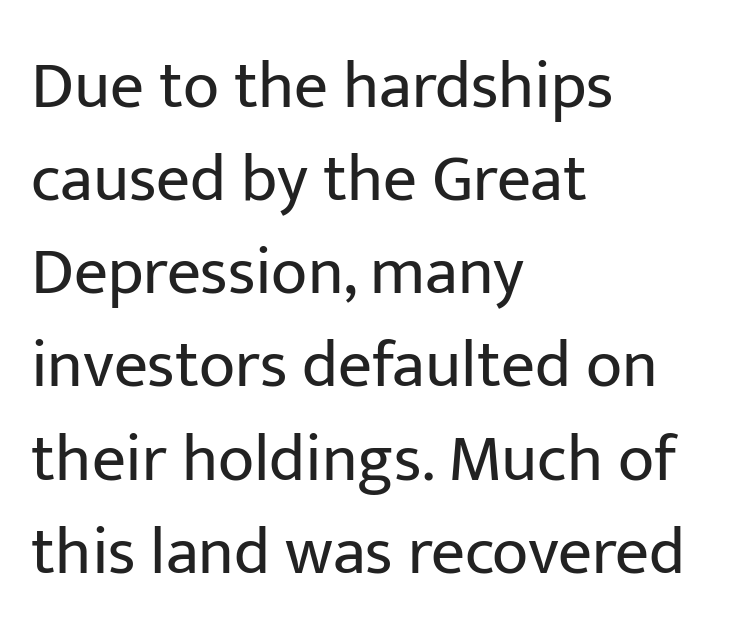
Q: Is the text bold? A: No.
Q: Is the text italic (slanted)? A: No, it is upright.
Q: Is the typeface a serif or a sans-serif typeface? A: Sans-serif.
Q: Is the text underlined? A: No.
Q: How is the paragraph aligned? A: Left-aligned.
Q: Is the spacing between letters normal or unusually wide? A: Normal.
Q: Is the spacing between lines tight, normal or loose? A: Normal.
Q: Width (condensed, normal, or wide)? A: Normal.
Q: Stroke contrast? A: Low.
Q: x-height? A: Medium.
Q: Monospaced? A: No.
